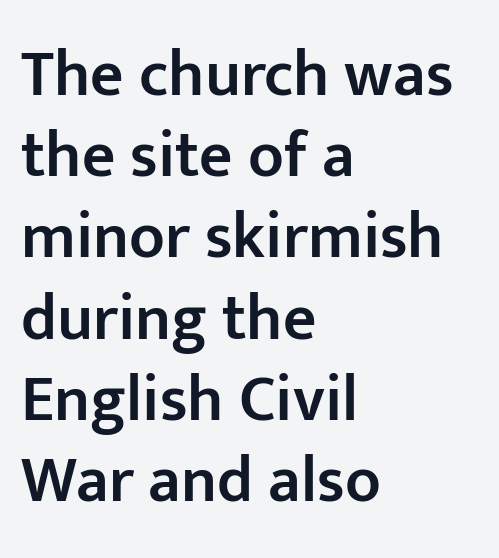
One-word summary of the alignment: left. The letters sit at their default tracking, neither squeezed nor spread. I'd call this a sans setting — the letters go barefoot. Whoever set this chose a conventional vertical rhythm. Bold? Not quite — semibold, heavier than regular but stopping short. Characters remain perfectly vertical along every line.
